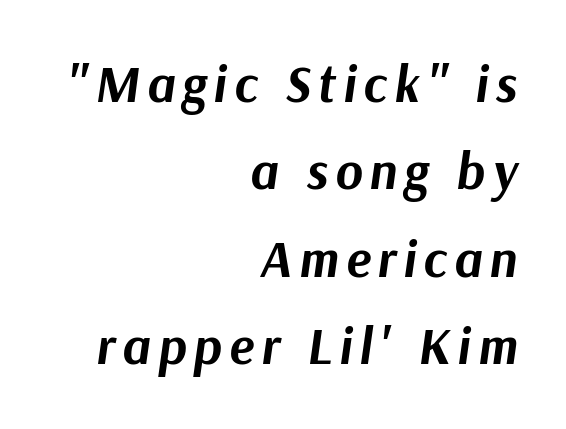
The image shows 52 px bold type, italic (leaning right); set right-aligned, normal line spacing (1.68x), not underlined; medium stroke contrast and a medium x-height.
